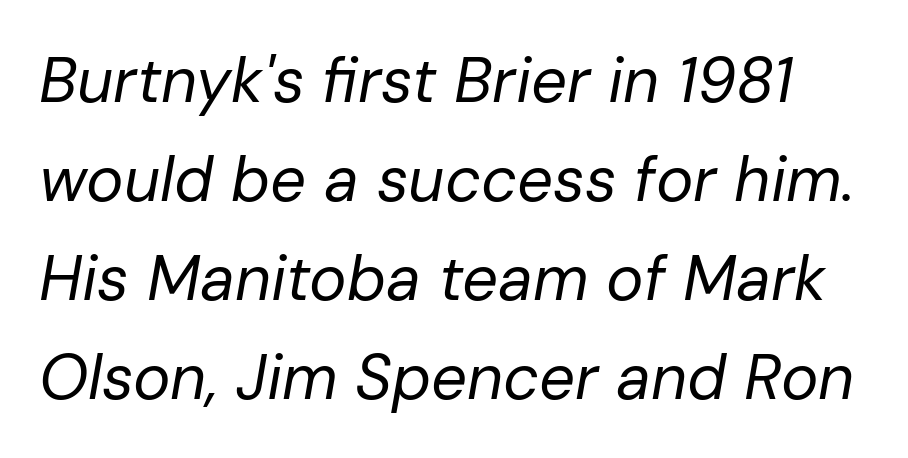
Caption: standard tracking, unaltered. Interline gaps are of average width in this sample. The passage shown is typed in a proportional face where columns would drift. Stem width sits at or under what a default text font uses. The words here are not underlined. Designer's note — italics engaged.
